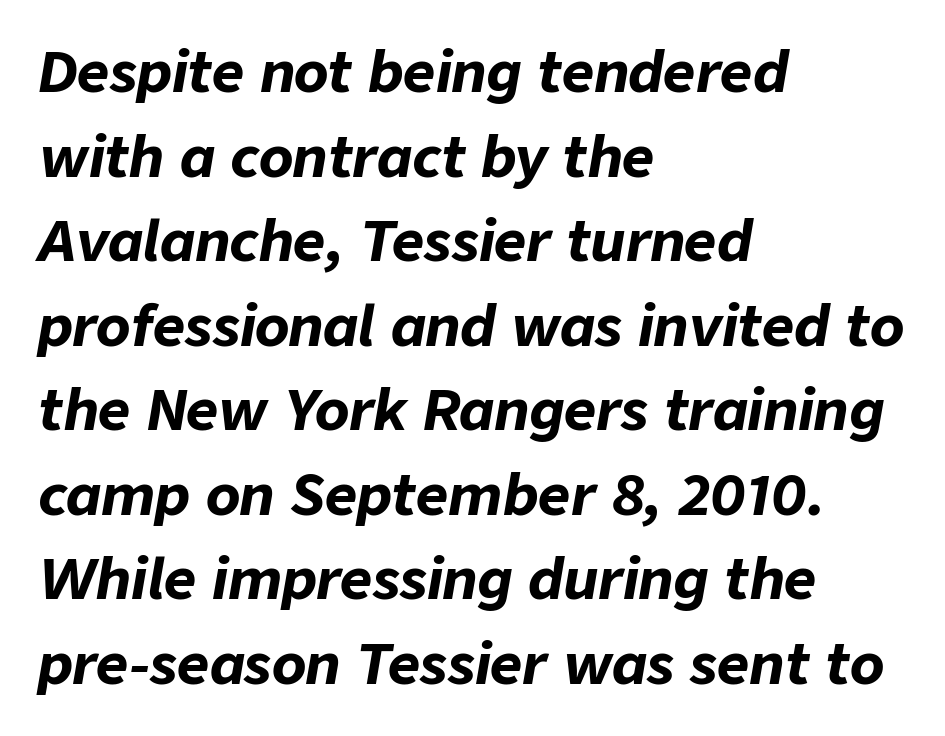
The image shows 56 px bold type, italic (leaning right); set left-aligned, normal line spacing (1.51x), normal letter spacing, not underlined; low stroke contrast and a medium x-height.
